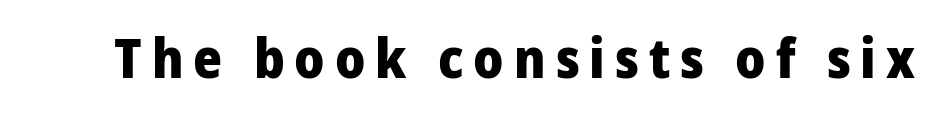
Heavy-handed strokes throughout: this text is bold. Is this a fixed-width face? No — the glyphs have proportional, varying widths. Posture: straight, roman, zero tilt. Descenders hang freely into open space.
